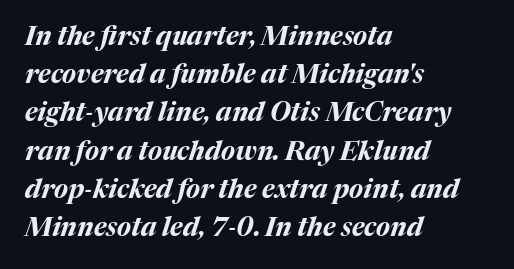
{"italic": "yes", "lean": "right", "slant_degrees": 17, "bold": "yes", "underline": "no", "align": "left", "line_spacing": "normal", "line_spacing_ratio": 1.47, "letter_spacing": "normal", "letter_spacing_em": 0.0, "glyph_px": 26}
